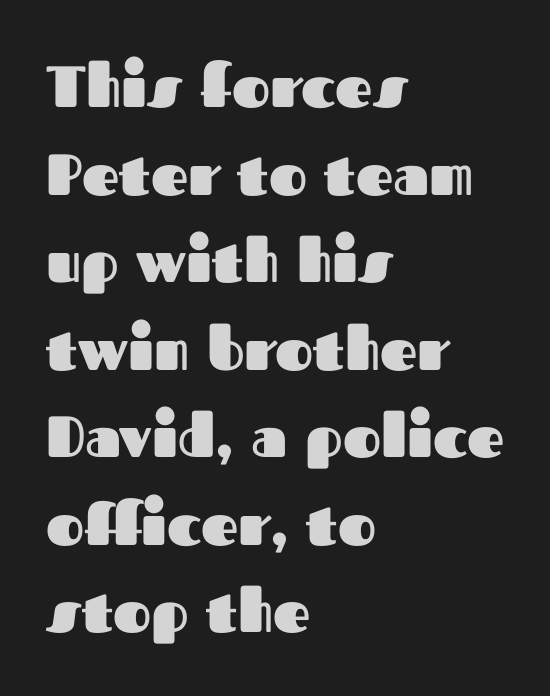
Typeset ragged right — the left edge is the straight one. Does the weight exceed regular? Yes, all the way to bold. Students, note that the glyphs here touch the page at normal intervals. Do the characters align in a grid? No, the font is proportional.
